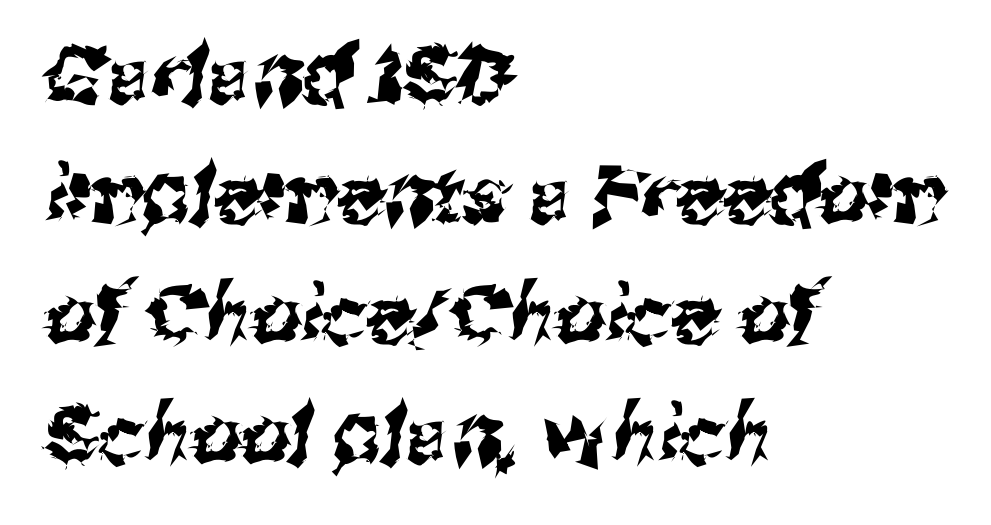
Any mark beneath the type? The region is blank. Leading: standard. Typographically, this falls in the sans-serif category. If you drew a ruler down the left edge, every line would touch it.
